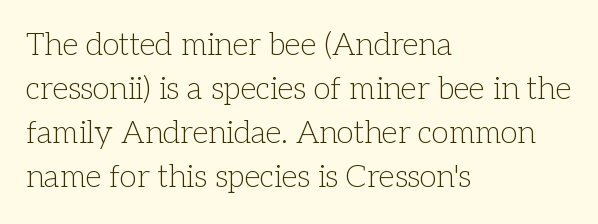
Q: Is the text bold? A: No.
Q: Is the text italic (slanted)? A: No, it is upright.
Q: Is the typeface a serif or a sans-serif typeface? A: Serif.
Q: Is the text underlined? A: No.
Q: How is the paragraph aligned? A: Left-aligned.
Q: Is the spacing between letters normal or unusually wide? A: Normal.
Q: Is the spacing between lines tight, normal or loose? A: Normal.
Q: Width (condensed, normal, or wide)? A: Normal.
Q: Stroke contrast? A: Low.
Q: x-height? A: Medium.
Q: Monospaced? A: No.
